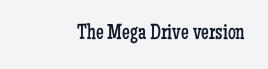
{"italic": "no", "bold": "no", "underline": "no", "letter_spacing": "normal", "letter_spacing_em": 0.0, "glyph_px": 22}
